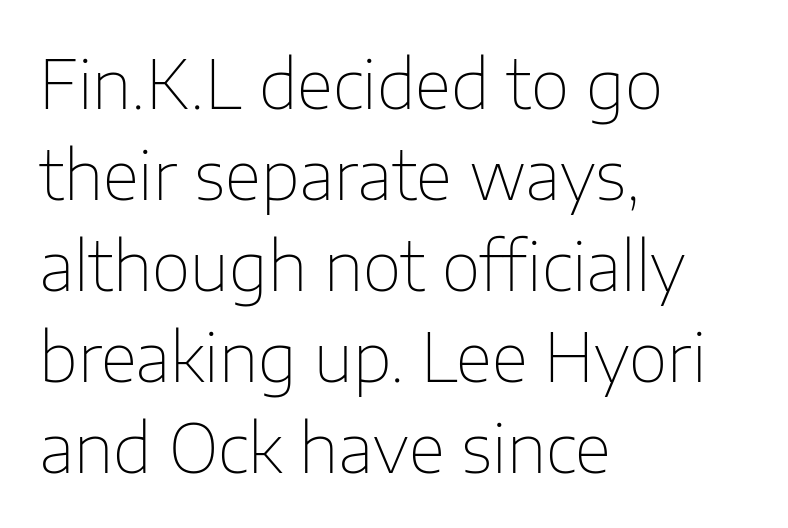
The type family on display is of the sans-serif kind. Rows of type keep a routine distance in the vertical direction. The baseline area is clear. The paragraph shown leans on its left margin. The font sits on the lighter half of the weight spectrum, regular included.
